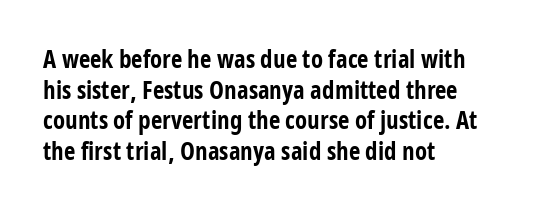
The image shows 25 px bold type, upright; set left-aligned, line spacing 1.23x, normal letter spacing, not underlined.
